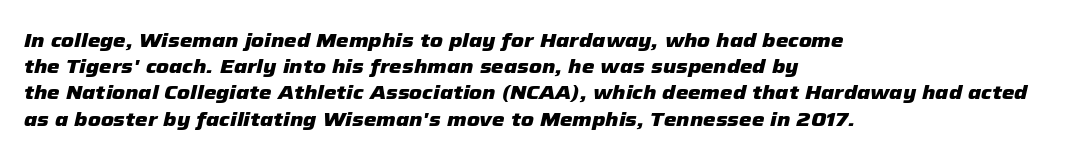
Honestly, the row spacing looks completely unremarkable. The glyphs have the mass of a bold cut. The space beneath each line is pristine and unruled. The font's italic variant was chosen for this text.
